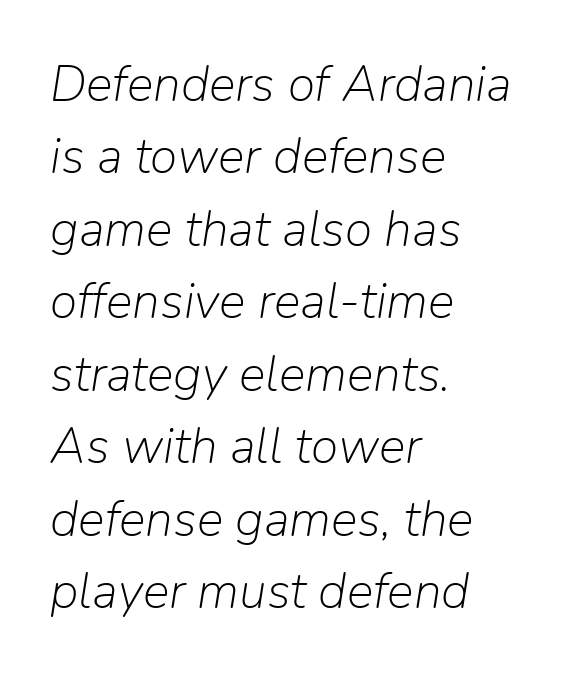
The image shows 50 px light type, italic (leaning right); set left-aligned, normal line spacing (1.45x), normal letter spacing, not underlined; low stroke contrast and a medium x-height.
